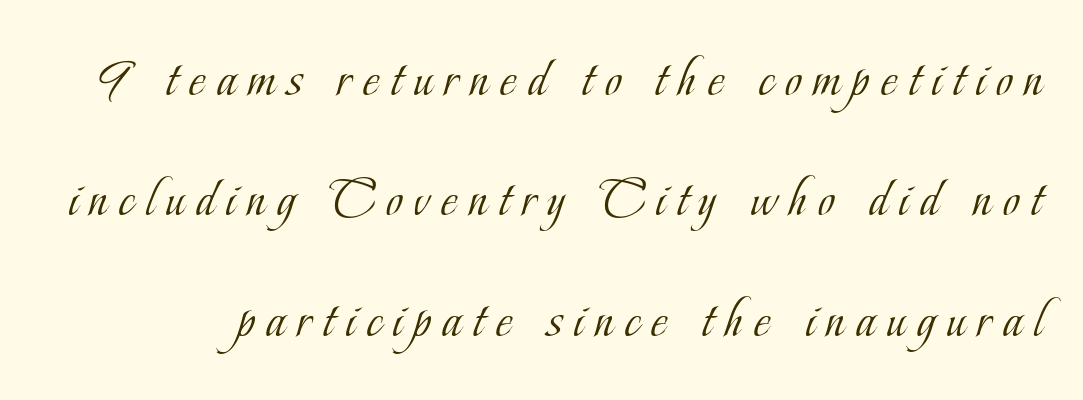
Q: Is the text bold? A: No.
Q: Is the text italic (slanted)? A: Yes.
Q: Is the typeface a serif or a sans-serif typeface? A: Serif.
Q: Is the text underlined? A: No.
Q: Is the spacing between letters normal or unusually wide? A: Unusually wide.
Q: Is the spacing between lines tight, normal or loose? A: Loose.
Q: Width (condensed, normal, or wide)? A: Condensed.
Q: Stroke contrast? A: Low.
Q: x-height? A: Small.
Q: Monospaced? A: No.
